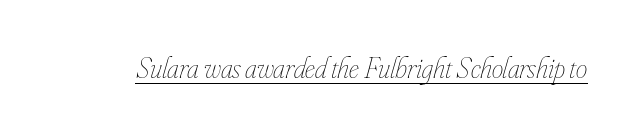
Q: Is the text bold? A: No.
Q: Is the text italic (slanted)? A: Yes, it leans right by about 16 degrees.
Q: Is the text underlined? A: Yes.
Q: Is the spacing between letters normal or unusually wide? A: Normal.
Q: Width (condensed, normal, or wide)? A: Condensed.
Q: Stroke contrast? A: Low.
Q: x-height? A: Small.
Q: Monospaced? A: No.
